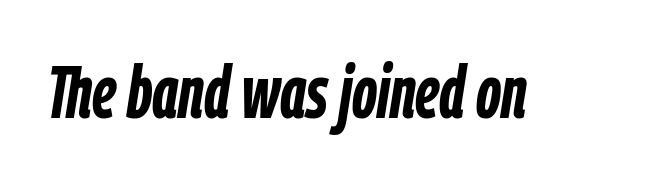
{"italic": "yes", "lean": "right", "slant_degrees": 9, "bold": "yes", "weight": "semibold", "width": "condensed", "stroke_contrast": "low", "x_height": "medium", "monospaced": "no", "underline": "no", "letter_spacing": "normal", "letter_spacing_em": 0.0, "glyph_px": 73}
